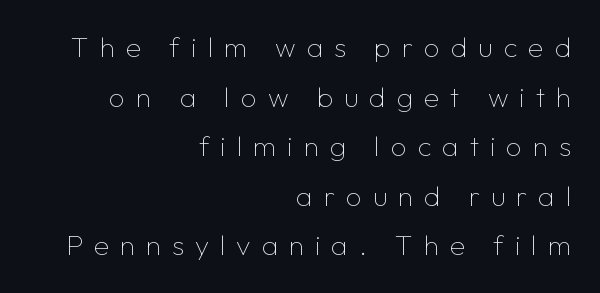
Designer's note — italics off, roman on. Is the letter spacing exaggerated? Yes — the characters are pushed far apart. Decoration check: the copy has no underline. Weight: regular or lighter. A typesetter would call this proportional, since set widths differ per character. Is the block centered? No — it sits flush against the right margin.
